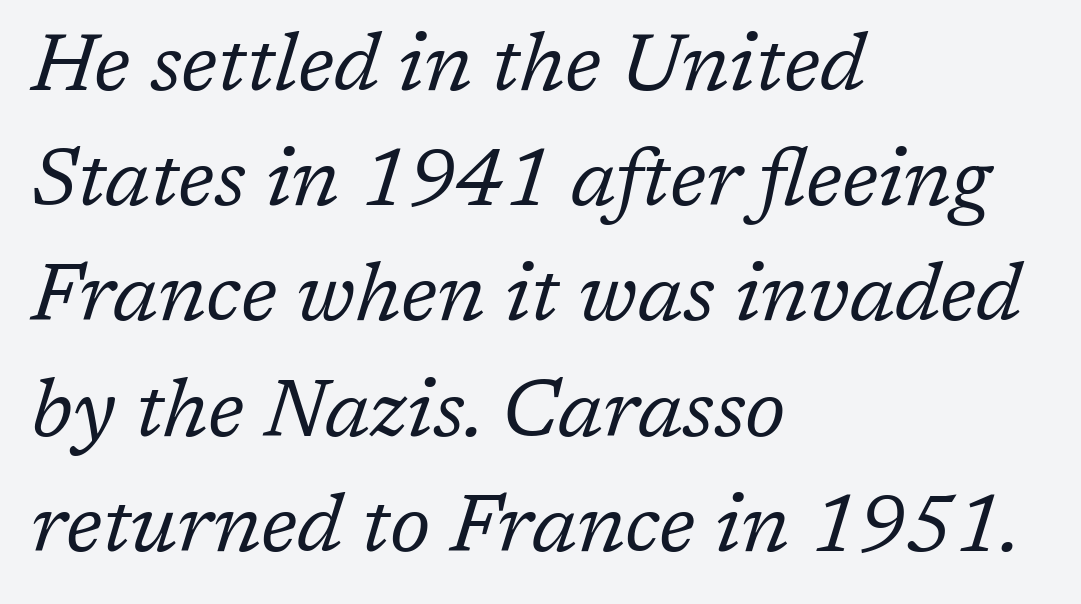
The image shows 80 px regular-weight serif type, italic (leaning right); set left-aligned, normal line spacing (1.44x), normal letter spacing, not underlined; low stroke contrast and a medium x-height.
